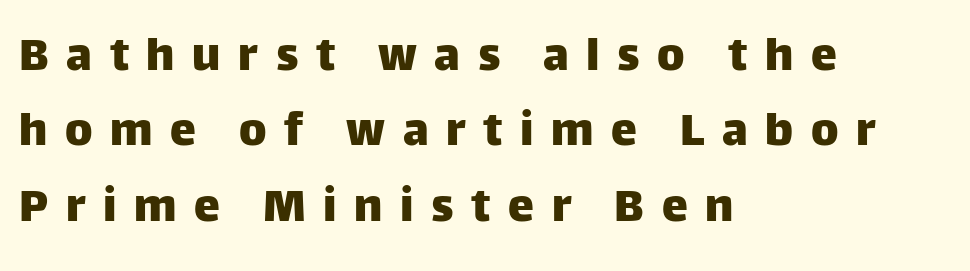
Looks like regular typesetting: each glyph gets only the width it needs. The gaps between neighbouring characters are conspicuously large. Underline: absent. What's the leading like? Ordinary, nothing unusual.
